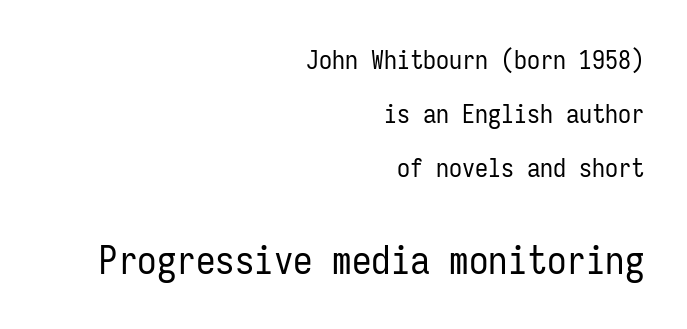
{"serif": "no", "italic": "no", "bold": "no", "weight": "regular", "width": "condensed", "stroke_contrast": "low", "x_height": "medium", "monospaced": "yes", "underline": "no", "align": "right", "line_spacing": "loose", "line_spacing_ratio": 2.07, "letter_spacing": "normal", "letter_spacing_em": 0.0, "larger_block": "second", "size_ratio": 1.5, "glyph_px": 39}
